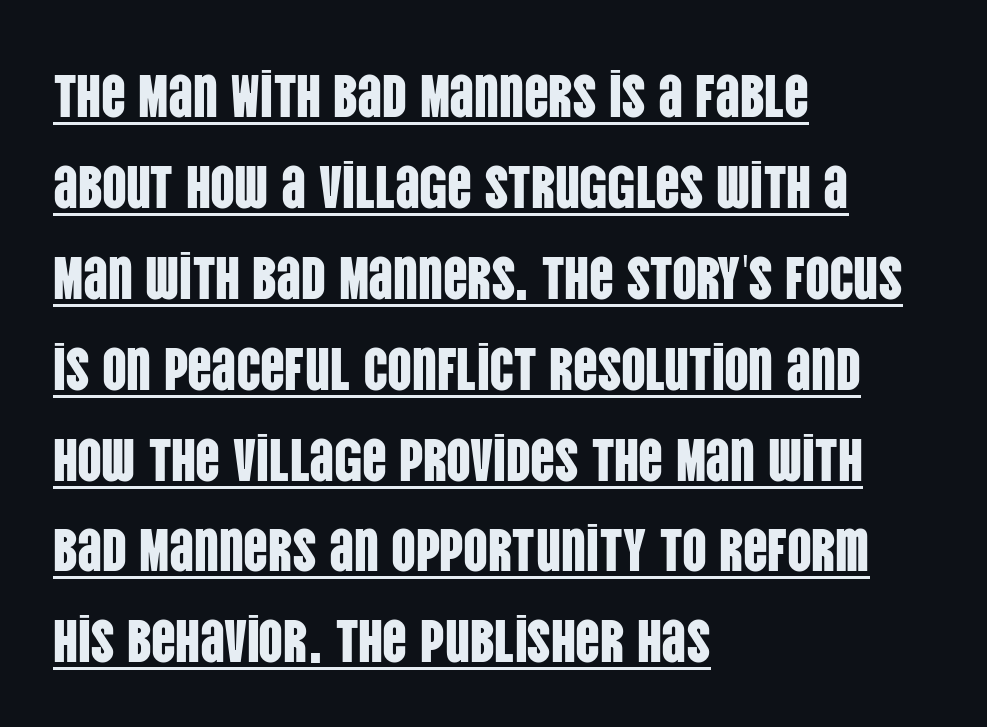
{"serif": "no", "italic": "no", "width": "condensed", "stroke_contrast": "low", "x_height": "large", "monospaced": "no", "underline": "yes", "align": "left", "line_spacing": "normal", "line_spacing_ratio": 1.49, "letter_spacing": "normal", "letter_spacing_em": 0.0, "glyph_px": 61}
